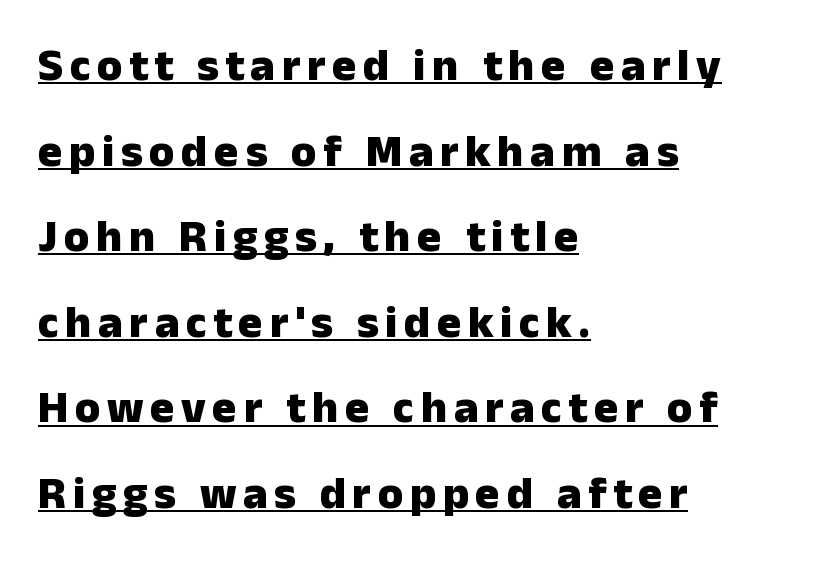
The image shows 46 px heavy sans-serif type, upright; set left-aligned, line spacing 1.86x, underlined; low stroke contrast and a medium x-height.
